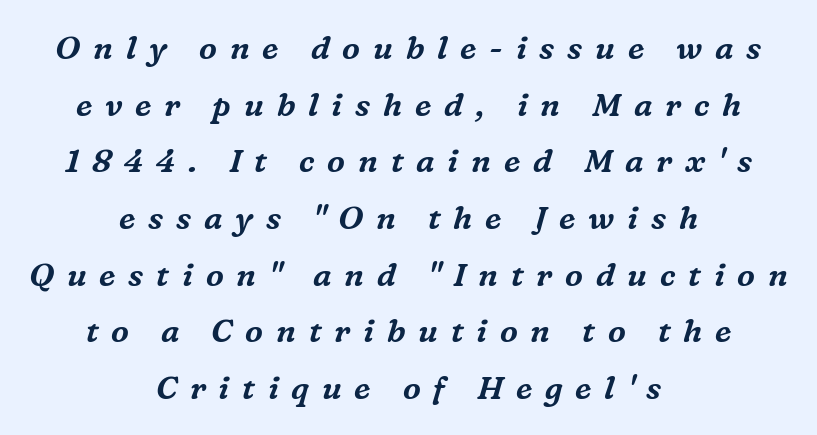
The image shows 32 px serif type, italic (leaning right); set centered, line spacing 1.77x, unusually wide letter spacing (+0.4 em), not underlined; medium stroke contrast and a medium x-height.
